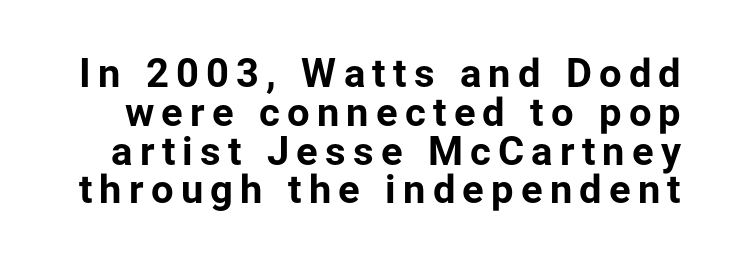
{"serif": "no", "italic": "no", "bold": "yes", "weight": "bold", "width": "normal", "stroke_contrast": "low", "x_height": "medium", "monospaced": "no", "underline": "no", "line_spacing": "tight", "line_spacing_ratio": 0.97, "glyph_px": 40}
